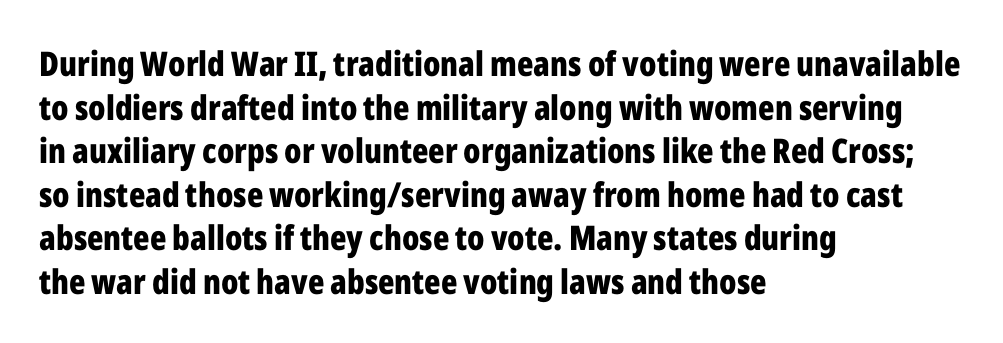
Q: Is the text bold? A: Yes.
Q: Is the text italic (slanted)? A: No, it is upright.
Q: Is the typeface a serif or a sans-serif typeface? A: Sans-serif.
Q: Is the text underlined? A: No.
Q: How is the paragraph aligned? A: Left-aligned.
Q: Is the spacing between letters normal or unusually wide? A: Normal.
Q: Is the spacing between lines tight, normal or loose? A: Normal.
Q: Width (condensed, normal, or wide)? A: Condensed.
Q: Stroke contrast? A: Low.
Q: x-height? A: Medium.
Q: Monospaced? A: No.
